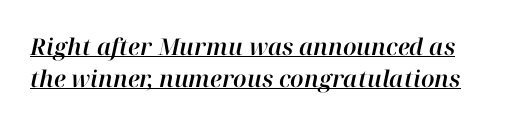
Evenly set lines give the paragraph a standard silhouette. Does extra space separate the letters? No, they use regular spacing. Style check: oblique. Underlined type.
